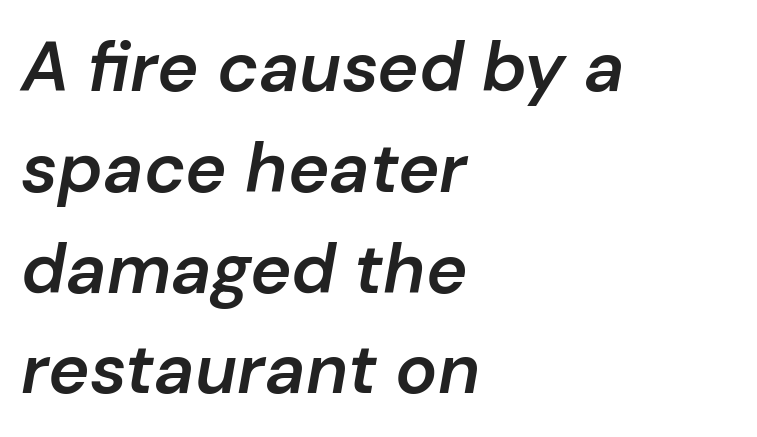
Where is the straight margin? On the left. The lines sit at an ordinary, default distance from one another. Does the lettering tilt? It does — this is italic. The string is rendered with underlining switched off. The face used here is proportionally spaced, like ordinary book or web type.
